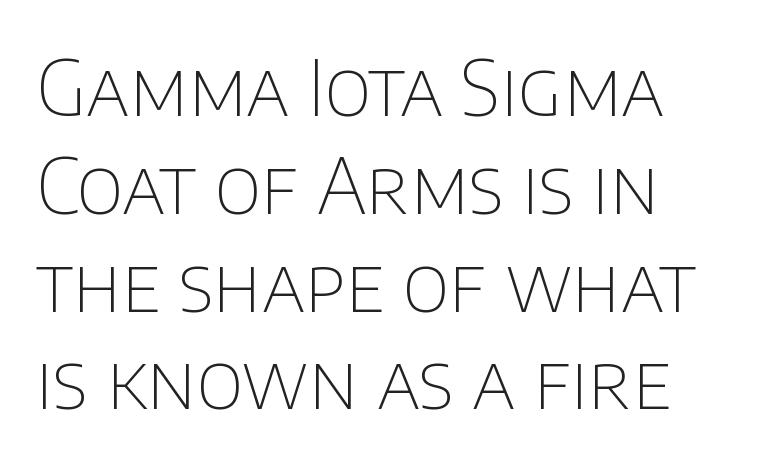
The image shows 77 px thin sans-serif type, upright; set left-aligned, normal line spacing (1.27x), normal letter spacing, not underlined; low stroke contrast and a large x-height.
